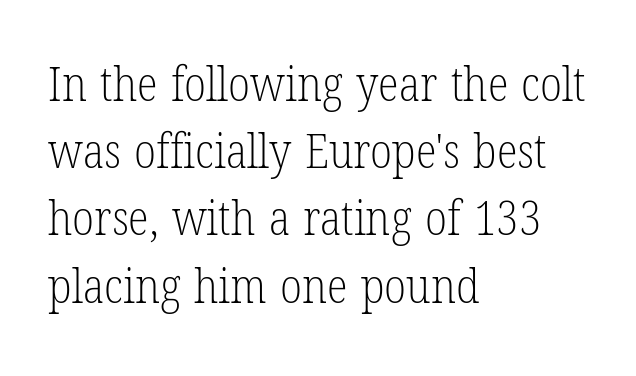
Q: Is the text bold? A: No.
Q: Is the text italic (slanted)? A: No, it is upright.
Q: Is the typeface a serif or a sans-serif typeface? A: Serif.
Q: Is the text underlined? A: No.
Q: How is the paragraph aligned? A: Left-aligned.
Q: Is the spacing between letters normal or unusually wide? A: Normal.
Q: Is the spacing between lines tight, normal or loose? A: Normal.
Q: Width (condensed, normal, or wide)? A: Condensed.
Q: Stroke contrast? A: Low.
Q: x-height? A: Medium.
Q: Monospaced? A: No.
